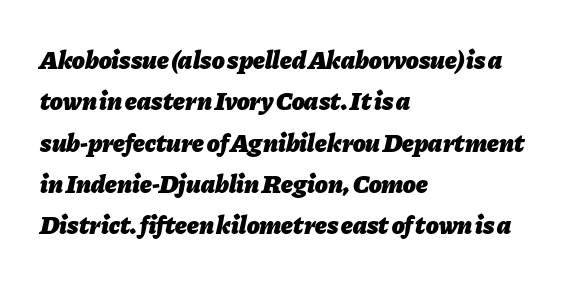
{"italic": "yes", "lean": "right", "slant_degrees": 11, "bold": "yes", "underline": "no", "align": "left", "line_spacing": "normal", "line_spacing_ratio": 1.59, "letter_spacing": "normal", "letter_spacing_em": 0.0, "glyph_px": 26}
